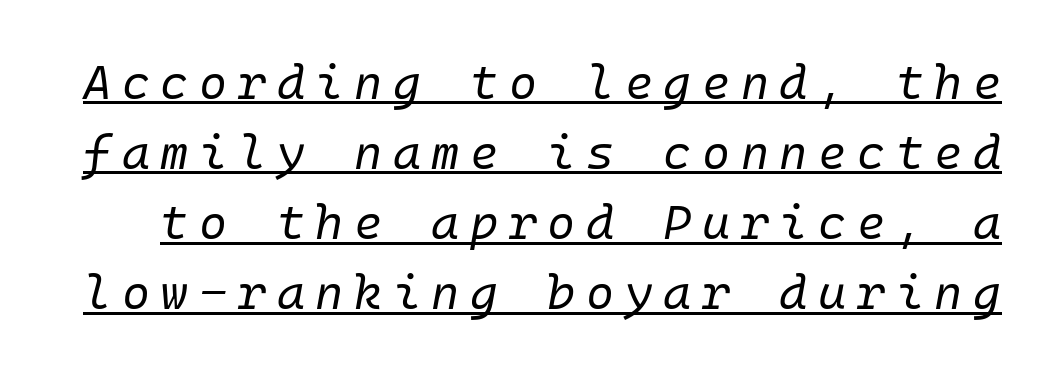
Q: Is the text bold? A: No.
Q: Is the text italic (slanted)? A: Yes, it leans right by about 10 degrees.
Q: Is the text underlined? A: Yes.
Q: Is the spacing between letters normal or unusually wide? A: Unusually wide.
Q: Is the spacing between lines tight, normal or loose? A: Normal.
Q: Width (condensed, normal, or wide)? A: Normal.
Q: Stroke contrast? A: Low.
Q: x-height? A: Medium.
